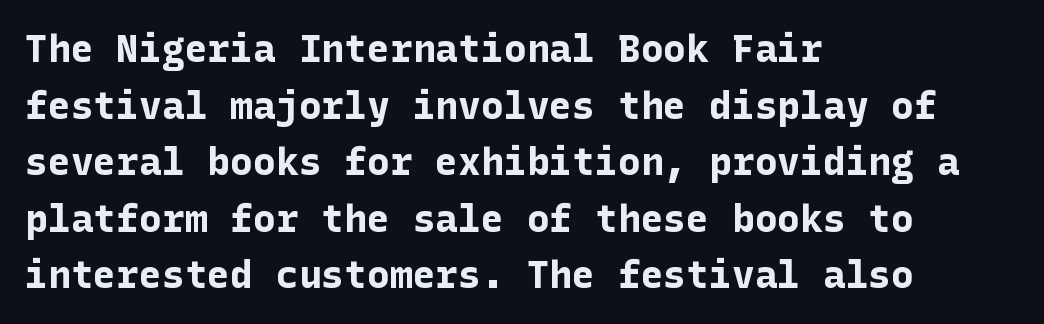
Q: Is the text bold? A: Yes.
Q: Is the text italic (slanted)? A: No, it is upright.
Q: Is the typeface a serif or a sans-serif typeface? A: Sans-serif.
Q: Is the text underlined? A: No.
Q: How is the paragraph aligned? A: Left-aligned.
Q: Is the spacing between letters normal or unusually wide? A: Normal.
Q: Is the spacing between lines tight, normal or loose? A: Normal.
Q: Width (condensed, normal, or wide)? A: Normal.
Q: Stroke contrast? A: Low.
Q: x-height? A: Medium.
